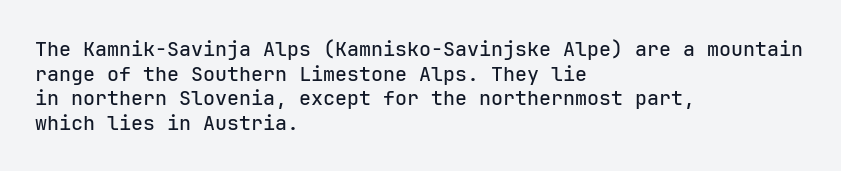
The image shows 20 px text type, upright; set left-aligned, line spacing 1.23x, normal letter spacing, not underlined.
